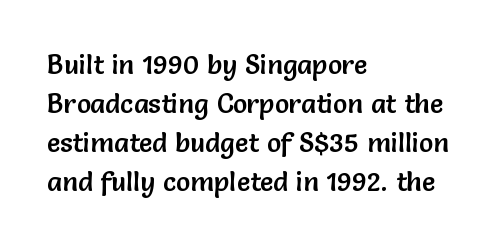
{"italic": "no", "underline": "no", "align": "left", "line_spacing": "normal", "line_spacing_ratio": 1.44, "letter_spacing": "normal", "letter_spacing_em": 0.0, "glyph_px": 27}
